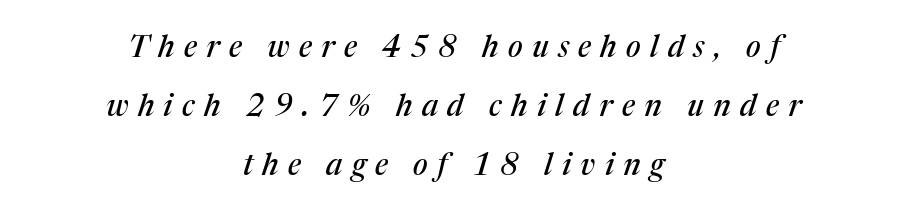
Q: Is the text italic (slanted)? A: Yes, it leans right by about 17 degrees.
Q: Is the typeface a serif or a sans-serif typeface? A: Serif.
Q: Is the text underlined? A: No.
Q: How is the paragraph aligned? A: Centered.
Q: Is the spacing between letters normal or unusually wide? A: Unusually wide.
Q: Is the spacing between lines tight, normal or loose? A: Loose.
Q: Width (condensed, normal, or wide)? A: Normal.
Q: Stroke contrast? A: Medium.
Q: x-height? A: Medium.
Q: Monospaced? A: No.
